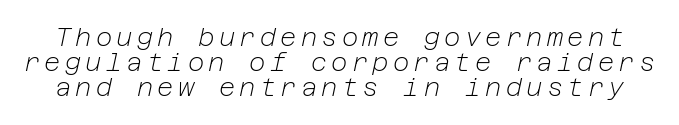
Quick note: interline space is minimal. The specimen reads as italic at a glance. Words float on clear page, feet unadorned. Unbolded letterforms with no extra heft.
